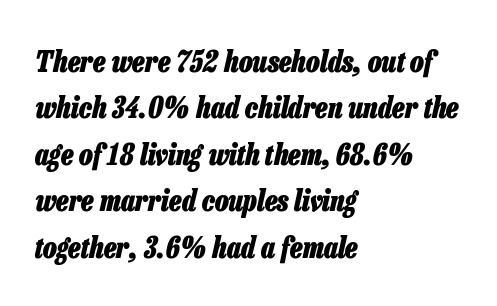
The horizontal fit of the characters is conventional and even. Each line starts at the same left margin while the right side varies. Regular leading. These words are printed bold, with thick strokes throughout.
